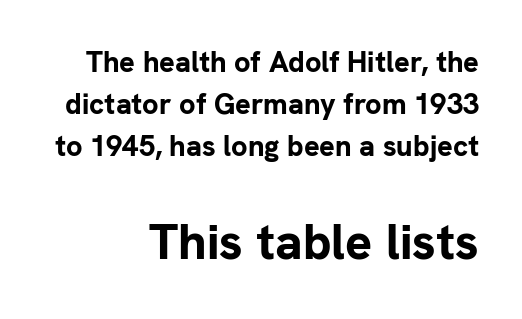
Q: Is the text bold? A: Yes.
Q: Is the text italic (slanted)? A: No, it is upright.
Q: Is the typeface a serif or a sans-serif typeface? A: Sans-serif.
Q: Is the text underlined? A: No.
Q: How is the paragraph aligned? A: Right-aligned.
Q: Is the spacing between letters normal or unusually wide? A: Normal.
Q: Is the spacing between lines tight, normal or loose? A: Normal.
Q: Which block of text is set in a larger size, the first (top) or the second (bottom)? A: The second (bottom) one.
Q: Width (condensed, normal, or wide)? A: Normal.
Q: Stroke contrast? A: Low.
Q: x-height? A: Medium.
Q: Monospaced? A: No.
